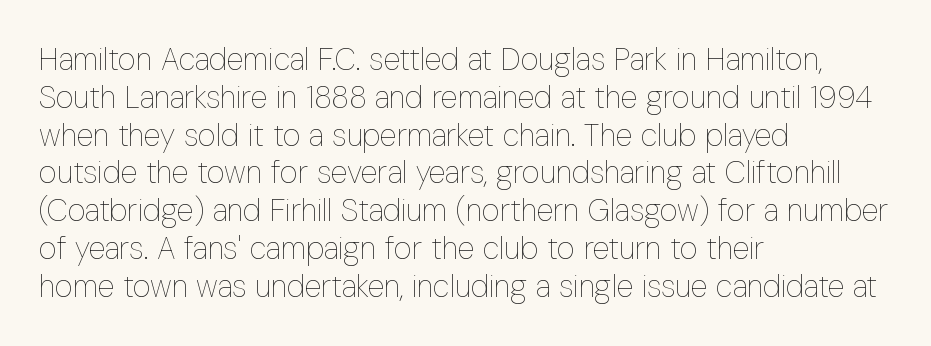
The image shows 31 px thin, condensed type, upright; set left-aligned, line spacing 1.22x, normal letter spacing, not underlined; low stroke contrast and a medium x-height.
